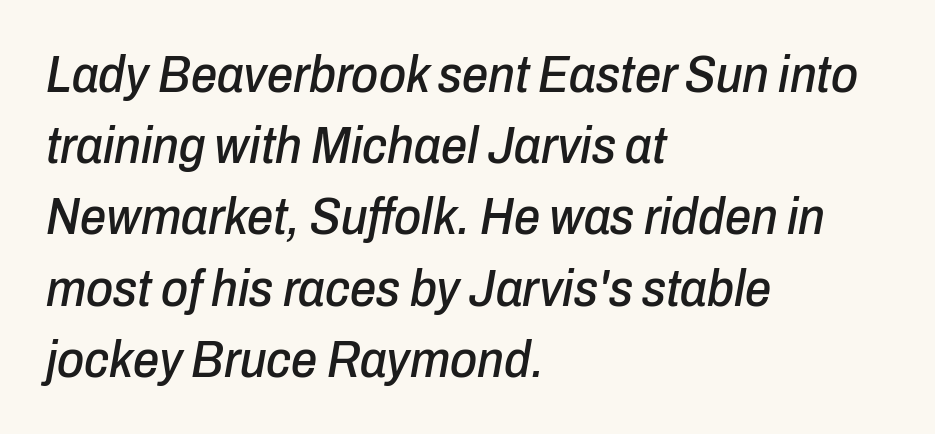
Notice how the passage keeps a crisp vertical edge on the left only. Compared with typical body copy, the letter spacing here is the same. A typesetter would call this proportional, since set widths differ per character. The block of text has a typical density, with ordinary space between rows. Lines of text with bare space underneath. The letters are slanted; this is an italic face.
